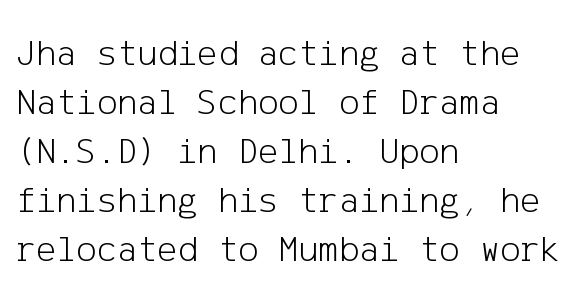
The image shows 38 px light sans-serif type, upright; set left-aligned, normal line spacing (1.29x), normal letter spacing, not underlined; low stroke contrast and a medium x-height.
